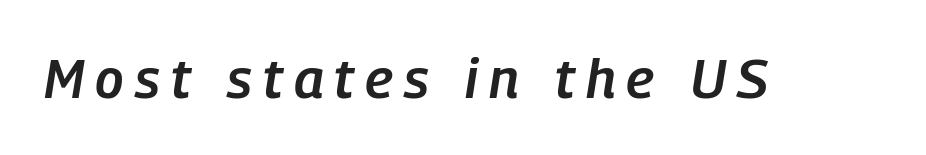
The image shows 55 px semibold, condensed type, italic (leaning right); set unusually wide letter spacing (+0.2 em), not underlined; low stroke contrast and a medium x-height.
